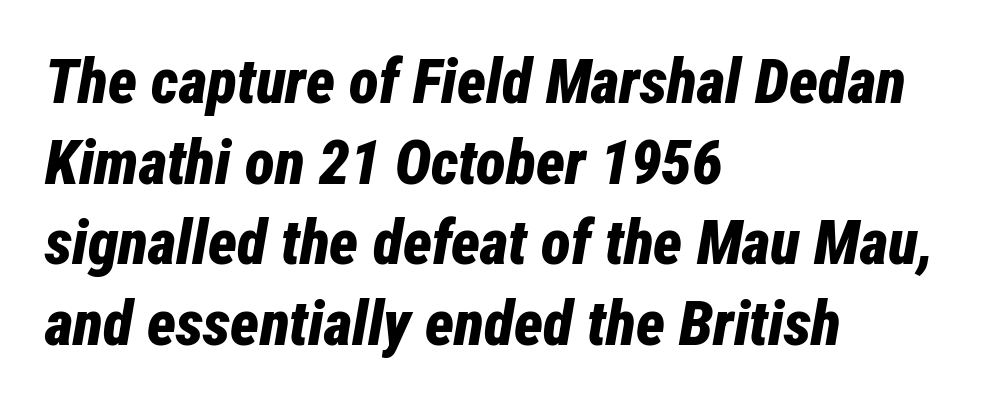
Thick stems and heavy bowls — unmistakably bold. A typesetter would call this proportional, since set widths differ per character. Nothing unusual about the tracking: characters are spaced as the font intends. This sample is left-justified, so line endings fall wherever the words run out. There's an unmistakable incline to the writing here.
